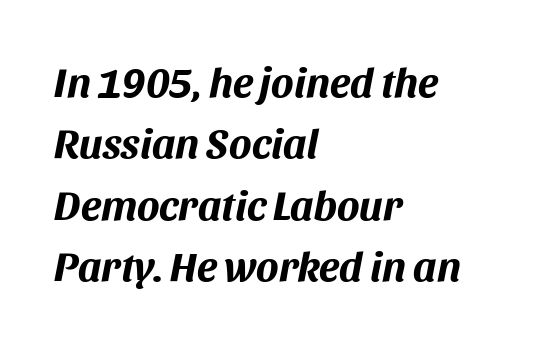
Q: Is the text bold? A: Yes.
Q: Is the text italic (slanted)? A: Yes, it leans right by about 11 degrees.
Q: Is the text underlined? A: No.
Q: How is the paragraph aligned? A: Left-aligned.
Q: Is the spacing between letters normal or unusually wide? A: Normal.
Q: Is the spacing between lines tight, normal or loose? A: Normal.
Q: Width (condensed, normal, or wide)? A: Normal.
Q: Stroke contrast? A: Medium.
Q: x-height? A: Large.
Q: Monospaced? A: No.
